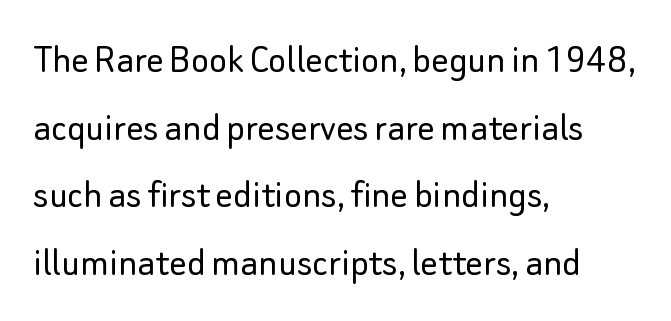
Here the designer chose a conventional face with non-uniform glyph widths. The paragraph shown leans on its left margin. Type without underlining. Weight: in the light-to-regular range. These lines were composed using upright roman letters. The type is set solid horizontally, with unmodified tracking.
